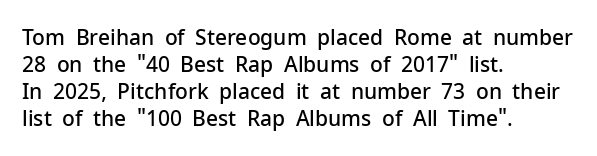
Q: Is the text bold? A: Semi-bold.
Q: Is the text italic (slanted)? A: No, it is upright.
Q: Is the text underlined? A: No.
Q: How is the paragraph aligned? A: Left-aligned.
Q: Is the spacing between letters normal or unusually wide? A: Normal.
Q: Is the spacing between lines tight, normal or loose? A: Normal.
